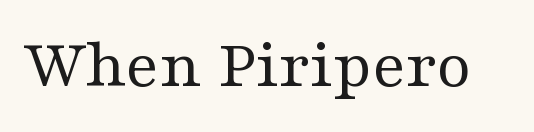
Q: Is the text bold? A: No.
Q: Is the text italic (slanted)? A: No, it is upright.
Q: Is the typeface a serif or a sans-serif typeface? A: Serif.
Q: Is the text underlined? A: No.
Q: Is the spacing between letters normal or unusually wide? A: Normal.
Q: Width (condensed, normal, or wide)? A: Wide.
Q: Stroke contrast? A: Medium.
Q: x-height? A: Medium.
Q: Monospaced? A: No.
